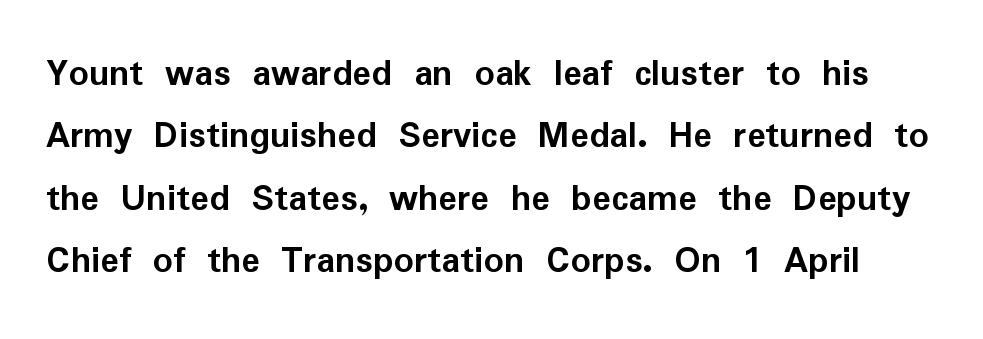
{"serif": "no", "italic": "no", "bold": "yes", "weight": "semibold", "width": "normal", "stroke_contrast": "low", "x_height": "medium", "monospaced": "no", "underline": "no", "line_spacing": "normal", "line_spacing_ratio": 1.6, "letter_spacing": "normal", "letter_spacing_em": 0.0, "glyph_px": 39}
